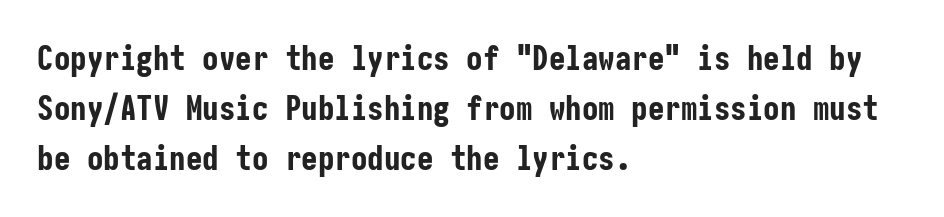
{"serif": "no", "italic": "no", "bold": "yes", "weight": "bold", "width": "condensed", "stroke_contrast": "low", "x_height": "medium", "underline": "no", "align": "left", "line_spacing": "normal", "line_spacing_ratio": 1.51, "letter_spacing": "normal", "letter_spacing_em": 0.0, "glyph_px": 33}
